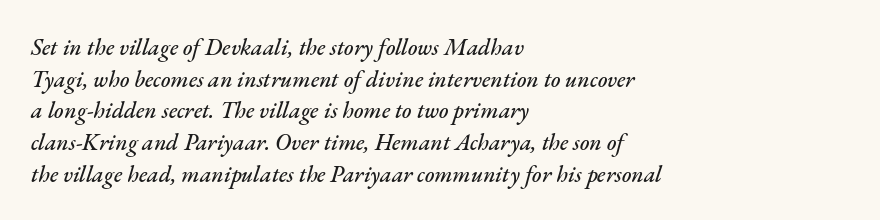
{"italic": "yes", "lean": "right", "slant_degrees": 17, "underline": "no", "align": "left", "line_spacing": "normal", "line_spacing_ratio": 1.38, "letter_spacing": "normal", "letter_spacing_em": 0.0, "glyph_px": 23}
